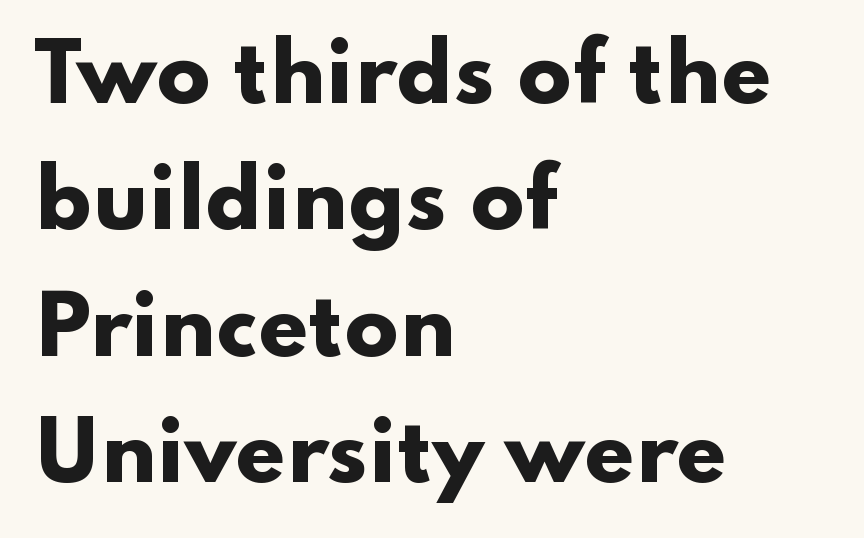
The image shows 80 px heavy, wide sans-serif type, upright; set left-aligned, normal line spacing (1.58x), normal letter spacing, not underlined; low stroke contrast and a small x-height.
